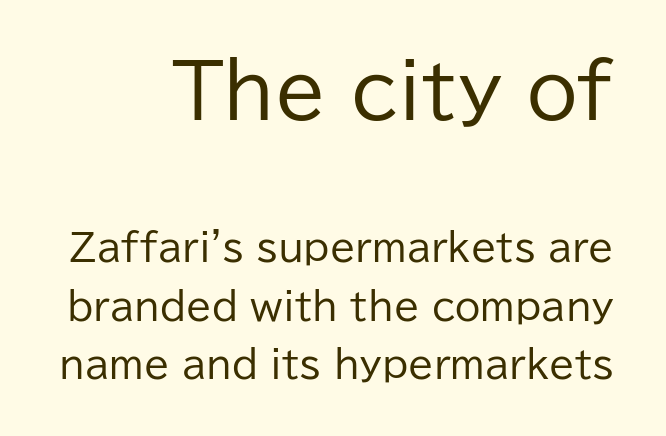
Q: Is the text bold? A: No.
Q: Is the text italic (slanted)? A: No, it is upright.
Q: Is the typeface a serif or a sans-serif typeface? A: Sans-serif.
Q: Is the text underlined? A: No.
Q: How is the paragraph aligned? A: Right-aligned.
Q: Is the spacing between letters normal or unusually wide? A: Normal.
Q: Is the spacing between lines tight, normal or loose? A: Normal.
Q: Which block of text is set in a larger size, the first (top) or the second (bottom)? A: The first (top) one.
Q: Width (condensed, normal, or wide)? A: Normal.
Q: Stroke contrast? A: Low.
Q: x-height? A: Medium.
Q: Monospaced? A: No.
